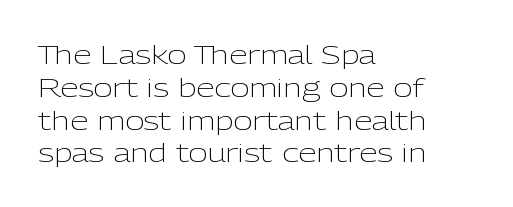
The image shows 26 px text type, upright; set left-aligned, normal line spacing (1.26x), normal letter spacing, not underlined.
